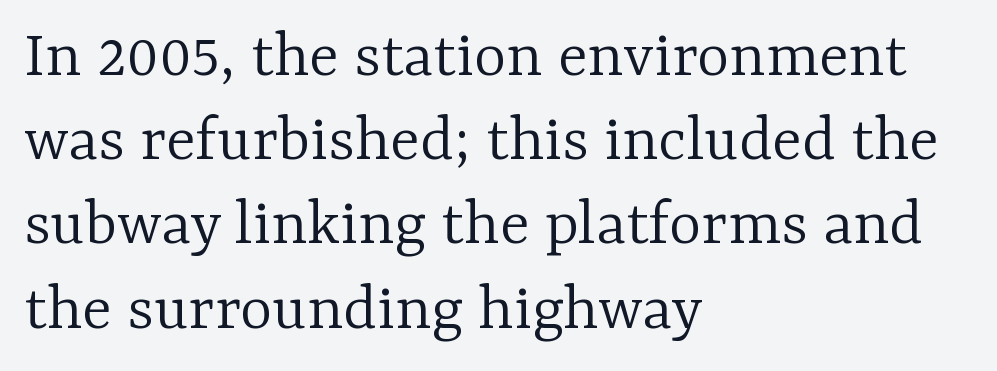
Q: Is the text bold? A: No.
Q: Is the text italic (slanted)? A: No, it is upright.
Q: Is the typeface a serif or a sans-serif typeface? A: Serif.
Q: Is the text underlined? A: No.
Q: How is the paragraph aligned? A: Left-aligned.
Q: Is the spacing between letters normal or unusually wide? A: Normal.
Q: Width (condensed, normal, or wide)? A: Normal.
Q: Stroke contrast? A: Low.
Q: x-height? A: Medium.
Q: Monospaced? A: No.
